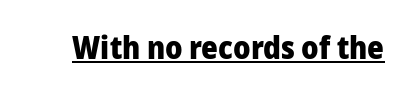
Q: Is the text bold? A: Yes.
Q: Is the text italic (slanted)? A: No, it is upright.
Q: Is the typeface a serif or a sans-serif typeface? A: Sans-serif.
Q: Is the text underlined? A: Yes.
Q: Is the spacing between letters normal or unusually wide? A: Normal.
Q: Width (condensed, normal, or wide)? A: Normal.
Q: Stroke contrast? A: Low.
Q: x-height? A: Medium.
Q: Monospaced? A: No.
